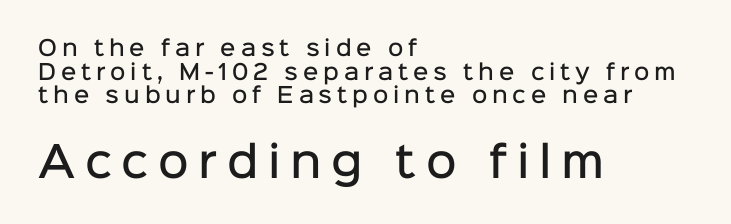
{"serif": "no", "italic": "no", "bold": "semi", "weight": "semibold", "width": "normal", "stroke_contrast": "low", "x_height": "medium", "monospaced": "no", "underline": "no", "align": "left", "line_spacing": "tight", "line_spacing_ratio": 1.13, "letter_spacing": "wide", "letter_spacing_em": 0.23, "larger_block": "second", "size_ratio": 2.0, "glyph_px": 42}
